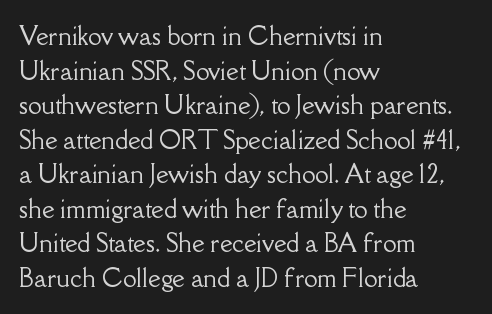
The image shows 24 px text type, upright; set left-aligned, normal line spacing (1.44x), normal letter spacing, not underlined.
